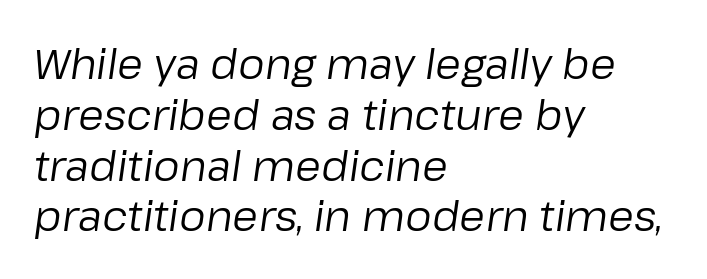
Each row of text sits above clean, open space. Each word holds together tightly as a unit, with standard inter-letter gaps. You could not count columns in this text — the font is proportionally spaced. Unbolded letterforms with no extra heft.
